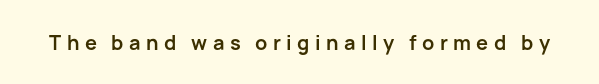
The image shows 20 px bold type, upright; set unusually wide letter spacing (+0.27 em), not underlined.
